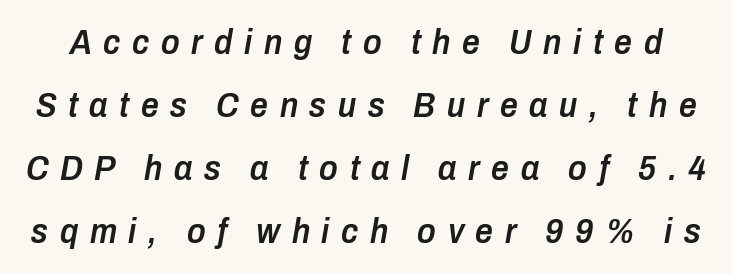
Q: Is the text bold? A: Semi-bold.
Q: Is the text italic (slanted)? A: Yes, it leans right by about 10 degrees.
Q: Is the text underlined? A: No.
Q: Is the spacing between letters normal or unusually wide? A: Unusually wide.
Q: Width (condensed, normal, or wide)? A: Condensed.
Q: Stroke contrast? A: Low.
Q: x-height? A: Medium.
Q: Monospaced? A: No.
